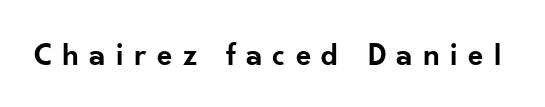
The image shows 32 px semibold sans-serif type, upright; set unusually wide letter spacing (+0.32 em), not underlined; low stroke contrast and a small x-height.
